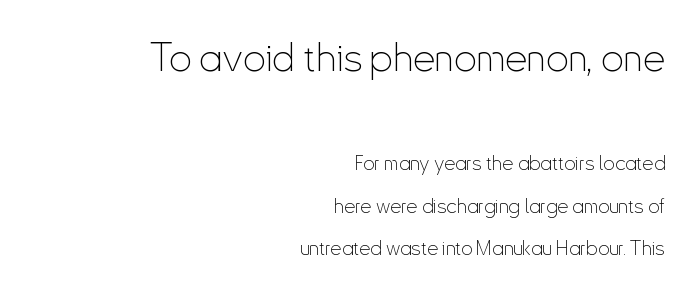
The image shows 40 px thin, condensed sans-serif type, upright; set right-aligned, loose line spacing (2.13x), normal letter spacing, not underlined; the first (top) block is 2.0x larger; low stroke contrast and a small x-height.
